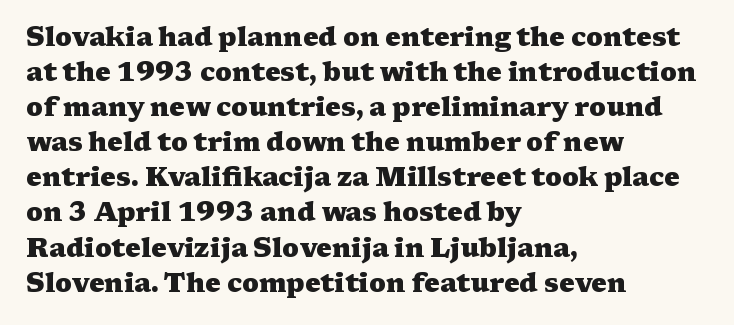
{"italic": "no", "bold": "yes", "underline": "no", "align": "left", "line_spacing": "normal", "line_spacing_ratio": 1.35, "letter_spacing": "normal", "letter_spacing_em": 0.0, "glyph_px": 26}
